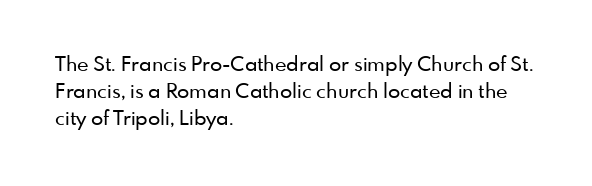
Teacher's note: observe the even left margin — that is flush-left alignment. Letter spacing: default. Every stem runs plumb, perpendicular to the baseline. The baseline area is clear. One glance says typical: line gaps are just what's usual.
